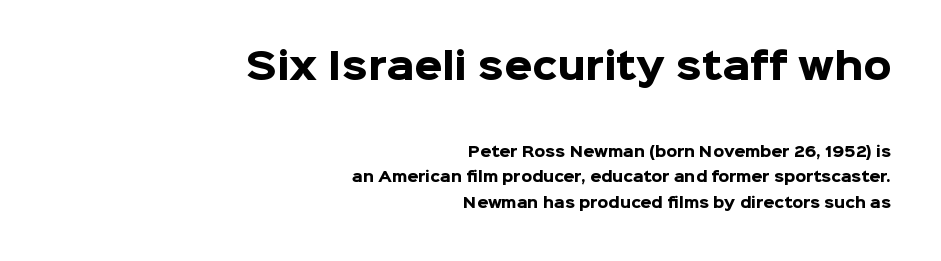
The image shows 36 px heavy sans-serif type, upright; set right-aligned, line spacing 1.83x, normal letter spacing, not underlined; the first (top) block is 2.57x larger; low stroke contrast and a medium x-height.
